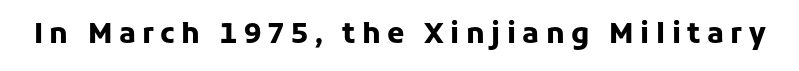
Q: Is the text bold? A: Yes.
Q: Is the text italic (slanted)? A: No, it is upright.
Q: Is the typeface a serif or a sans-serif typeface? A: Sans-serif.
Q: Is the text underlined? A: No.
Q: Is the spacing between letters normal or unusually wide? A: Unusually wide.
Q: Width (condensed, normal, or wide)? A: Normal.
Q: Stroke contrast? A: Low.
Q: x-height? A: Medium.
Q: Monospaced? A: No.
